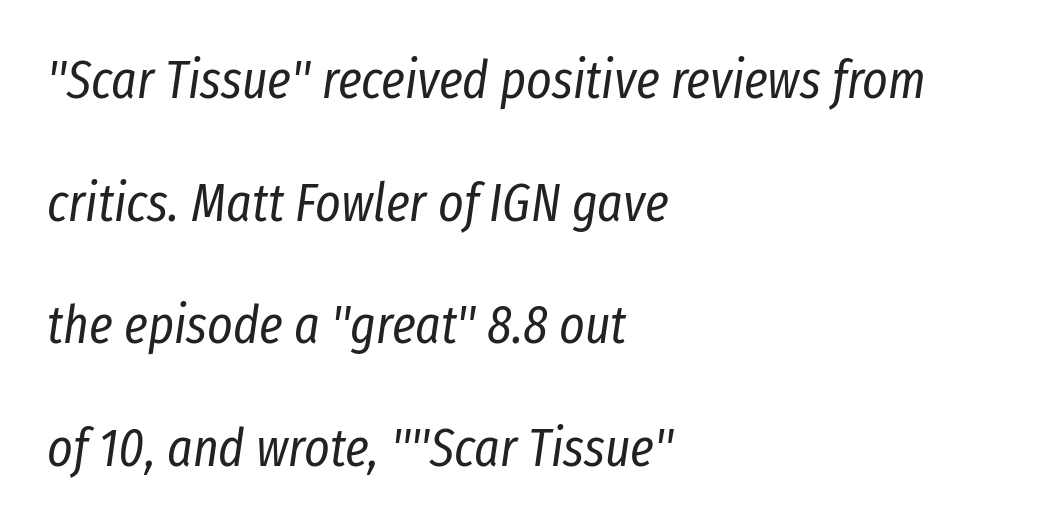
Q: Is the text bold? A: No.
Q: Is the text italic (slanted)? A: Yes, it leans right by about 8 degrees.
Q: Is the text underlined? A: No.
Q: How is the paragraph aligned? A: Left-aligned.
Q: Is the spacing between letters normal or unusually wide? A: Normal.
Q: Is the spacing between lines tight, normal or loose? A: Loose.
Q: Width (condensed, normal, or wide)? A: Condensed.
Q: Stroke contrast? A: Low.
Q: x-height? A: Medium.
Q: Monospaced? A: No.
